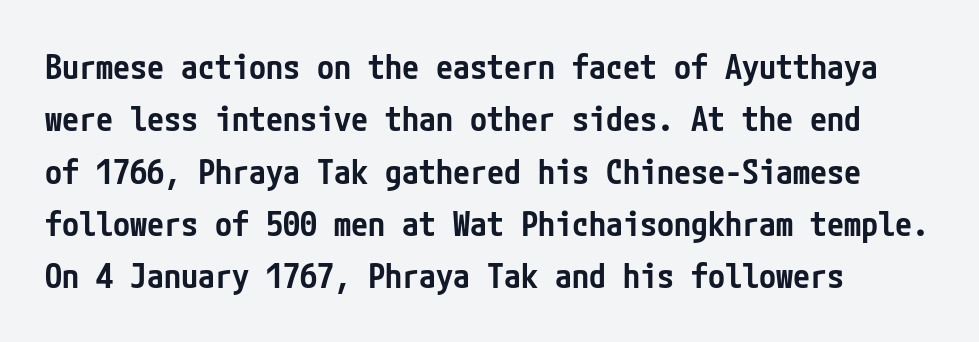
The image shows 34 px semibold, condensed sans-serif type, upright; set left-aligned, normal line spacing (1.54x), normal letter spacing, not underlined; low stroke contrast and a medium x-height.
